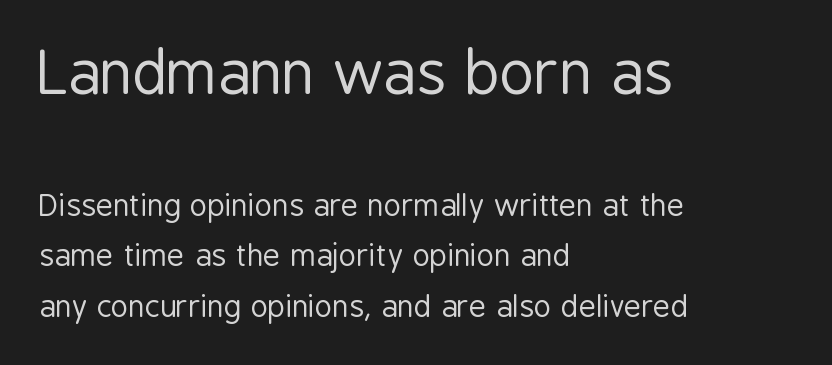
The image shows 60 px regular-weight, condensed sans-serif type, upright; set left-aligned, normal line spacing (1.68x), normal letter spacing, not underlined; the first (top) block is 2.0x larger; low stroke contrast and a medium x-height.
